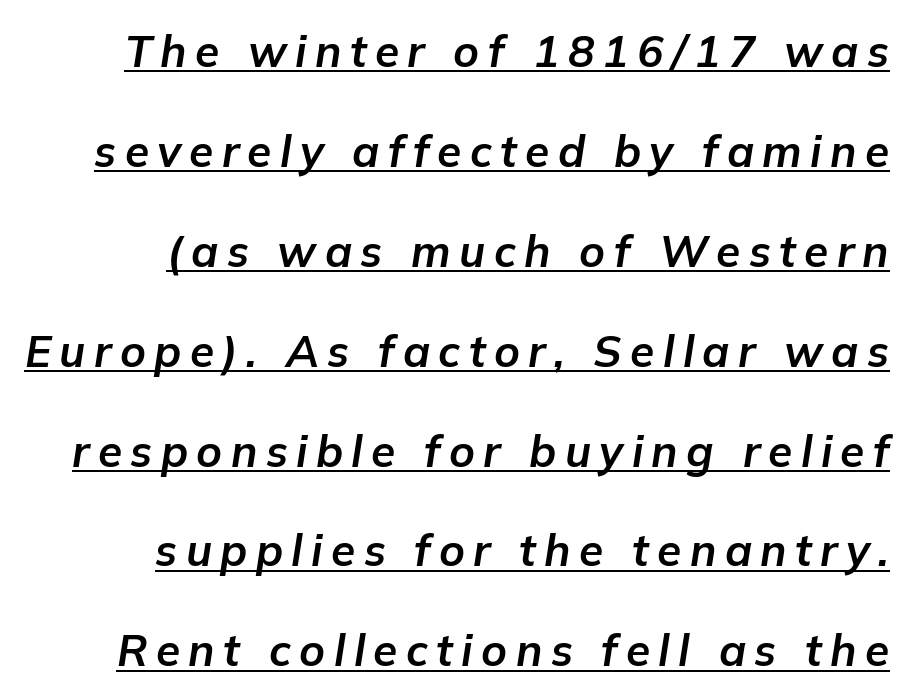
Q: Is the text bold? A: Yes.
Q: Is the text italic (slanted)? A: Yes, it leans right by about 9 degrees.
Q: Is the text underlined? A: Yes.
Q: How is the paragraph aligned? A: Right-aligned.
Q: Is the spacing between lines tight, normal or loose? A: Loose.
Q: Width (condensed, normal, or wide)? A: Normal.
Q: Stroke contrast? A: Low.
Q: x-height? A: Medium.
Q: Monospaced? A: No.
